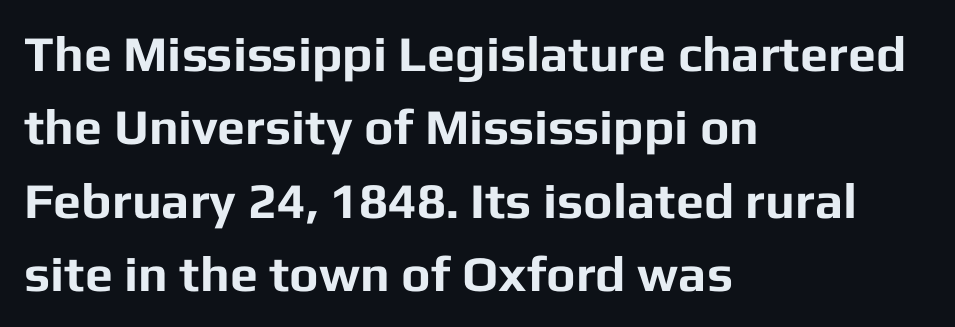
Emphasis by weight is at full strength: bold. In terms of posture, this sample is upright. Descenders are the only things crossing below the line. The glyphs in this specimen are sans serif. The setting favours the left margin, as ordinary paragraphs usually do.
